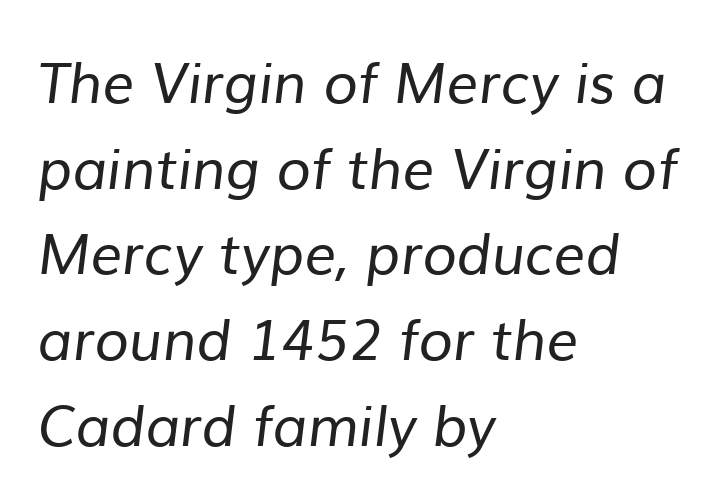
Font category for this specimen: sans-serif. Reading down the block, your eye returns to a fixed left position each line. Stems here are at most as thick as an everyday book face. The foot of each line stays bare and open. The rendering uses natural spacing where letterforms have individual widths.
